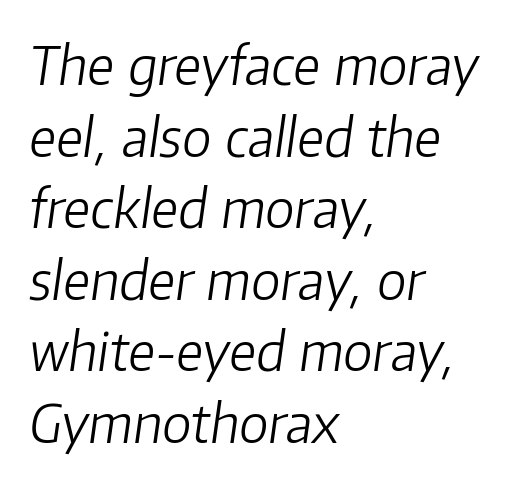
The weight would be labelled regular, book, light, or lighter still. Nobody touched the tracking dial on this one. The words here are not underlined. The typesetter chose a ragged-right arrangement here. The passage shown is typed in a proportional face where columns would drift. The glyphs look as if they've been sheared to an angle.
